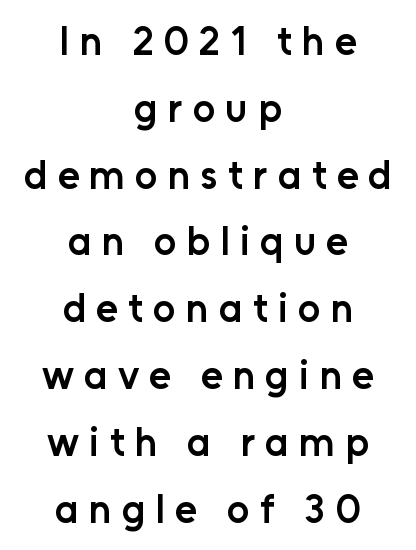
{"serif": "no", "italic": "no", "bold": "semi", "weight": "semibold", "width": "normal", "stroke_contrast": "low", "x_height": "medium", "monospaced": "no", "underline": "no", "align": "center", "line_spacing": "normal", "line_spacing_ratio": 1.67, "letter_spacing": "wide", "letter_spacing_em": 0.25, "glyph_px": 40}
